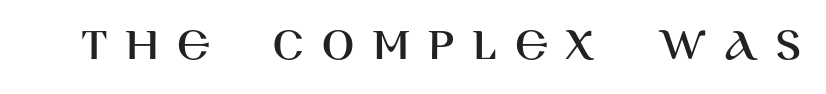
{"serif": "no", "italic": "no", "width": "normal", "stroke_contrast": "high", "x_height": "large", "monospaced": "no", "underline": "no", "letter_spacing": "wide", "letter_spacing_em": 0.36, "glyph_px": 48}
